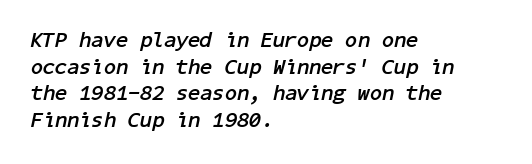
{"italic": "yes", "lean": "right", "slant_degrees": 11, "bold": "yes", "underline": "no", "align": "left", "line_spacing_ratio": 1.21, "letter_spacing": "normal", "letter_spacing_em": 0.0, "glyph_px": 22}
